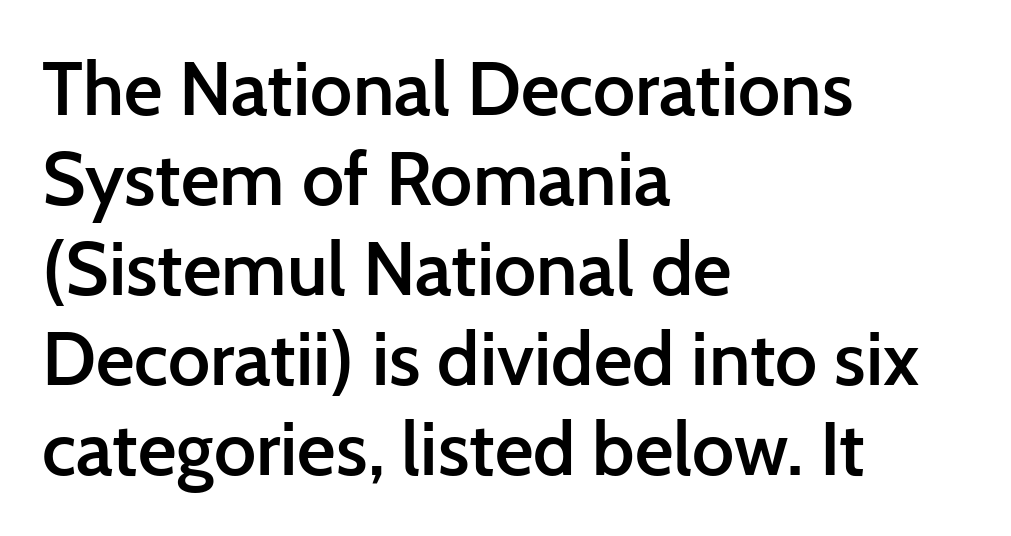
{"serif": "no", "italic": "no", "bold": "semi", "weight": "semibold", "width": "normal", "stroke_contrast": "low", "x_height": "medium", "monospaced": "no", "underline": "no", "align": "left", "line_spacing_ratio": 1.2, "letter_spacing": "normal", "letter_spacing_em": 0.0, "glyph_px": 75}
